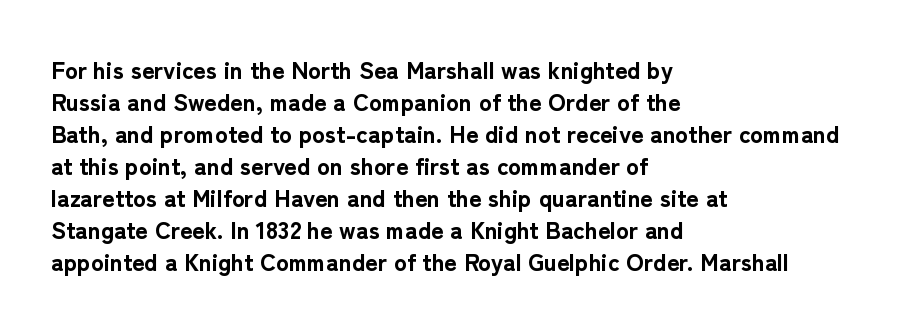
Q: Is the text bold? A: Yes.
Q: Is the text italic (slanted)? A: No, it is upright.
Q: Is the text underlined? A: No.
Q: How is the paragraph aligned? A: Left-aligned.
Q: Is the spacing between letters normal or unusually wide? A: Normal.
Q: Is the spacing between lines tight, normal or loose? A: Normal.
